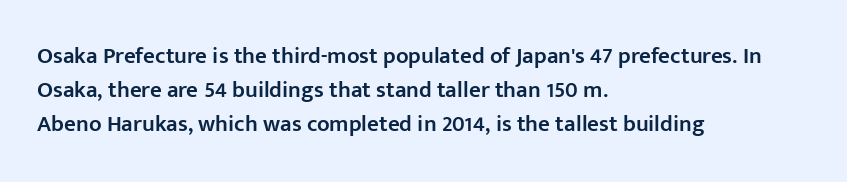
The image shows 23 px text type, upright; set left-aligned, normal line spacing (1.48x), normal letter spacing, not underlined.
